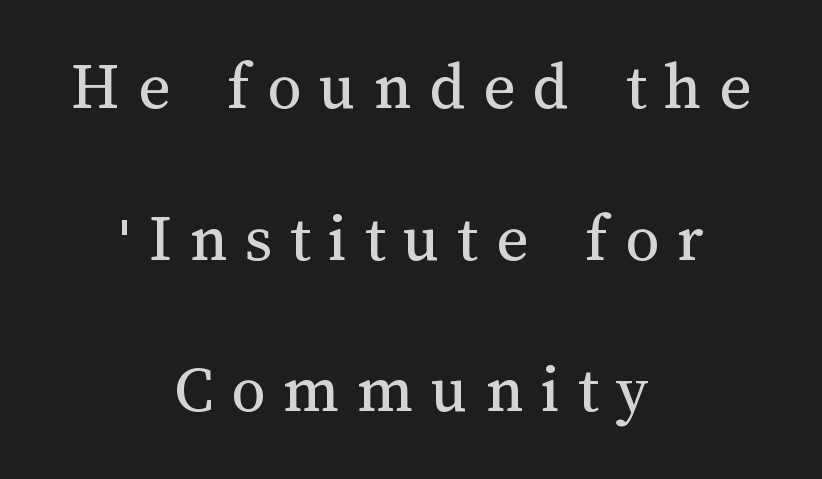
{"italic": "no", "bold": "no", "weight": "regular", "width": "normal", "stroke_contrast": "medium", "x_height": "medium", "monospaced": "no", "underline": "no", "align": "center", "line_spacing": "loose", "line_spacing_ratio": 2.23, "letter_spacing": "wide", "letter_spacing_em": 0.26, "glyph_px": 68}
